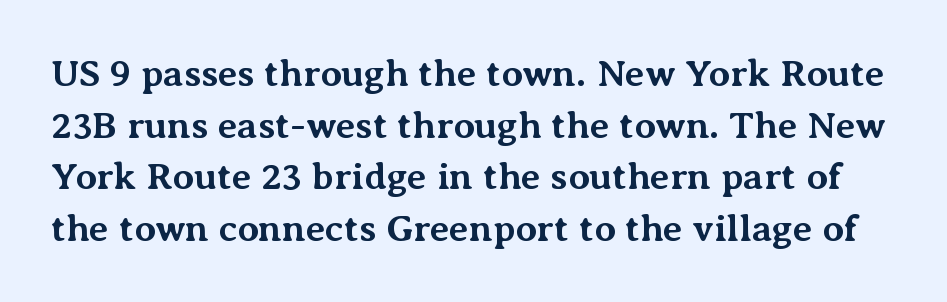
The characters display serif detailing at their extremities. The font's upright variant was chosen for this text. Vertically, the passage feels balanced, rows spaced as you'd expect. Looks like regular typesetting: each glyph gets only the width it needs. The horizontal fit of the characters is conventional and even.
